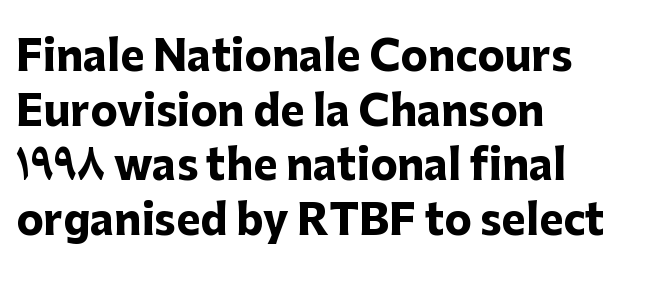
Q: Is the text bold? A: Yes.
Q: Is the text italic (slanted)? A: No, it is upright.
Q: Is the typeface a serif or a sans-serif typeface? A: Sans-serif.
Q: Is the text underlined? A: No.
Q: How is the paragraph aligned? A: Left-aligned.
Q: Is the spacing between letters normal or unusually wide? A: Normal.
Q: Is the spacing between lines tight, normal or loose? A: Normal.
Q: Width (condensed, normal, or wide)? A: Normal.
Q: Stroke contrast? A: Low.
Q: x-height? A: Medium.
Q: Monospaced? A: No.
